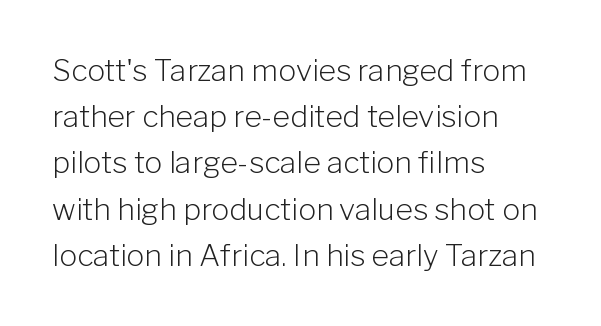
Q: Is the text bold? A: No.
Q: Is the text italic (slanted)? A: No, it is upright.
Q: Is the typeface a serif or a sans-serif typeface? A: Sans-serif.
Q: Is the text underlined? A: No.
Q: How is the paragraph aligned? A: Left-aligned.
Q: Is the spacing between letters normal or unusually wide? A: Normal.
Q: Is the spacing between lines tight, normal or loose? A: Normal.
Q: Width (condensed, normal, or wide)? A: Normal.
Q: Stroke contrast? A: Low.
Q: x-height? A: Medium.
Q: Monospaced? A: No.
